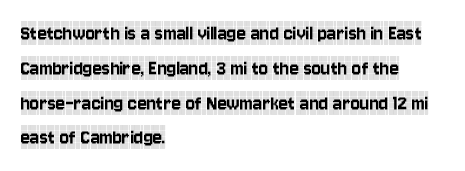
The letters stand straight up with perfectly vertical stems. The strip under each line holds only bare page. Each new line begins a customary step beneath the previous one. Inter-character spacing is left at the font's built-in metrics. The paragraph shown leans on its left margin.
